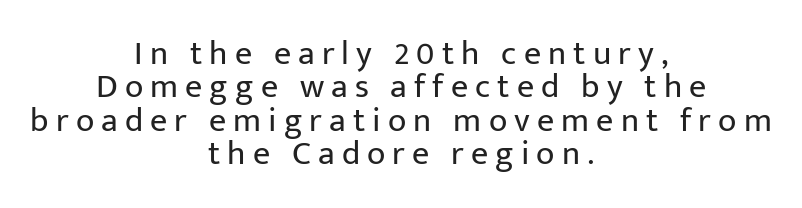
{"serif": "no", "italic": "no", "bold": "no", "weight": "regular", "width": "normal", "stroke_contrast": "low", "x_height": "medium", "monospaced": "no", "underline": "no", "align": "center", "line_spacing": "tight", "line_spacing_ratio": 0.98, "letter_spacing": "wide", "letter_spacing_em": 0.21, "glyph_px": 34}
